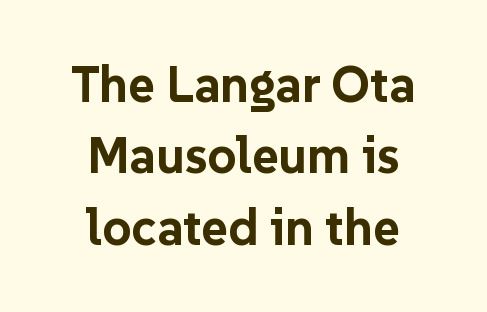
The strokes are fattened all the way to bold. A typesetter would call this proportional, since set widths differ per character. One glance says typical: line gaps are just what's usual. Descender tails drop into unmarked territory. The letters carry no serifs — their stems end cleanly without finishing strokes. The gaps between neighbouring characters are ordinary and unremarkable.
